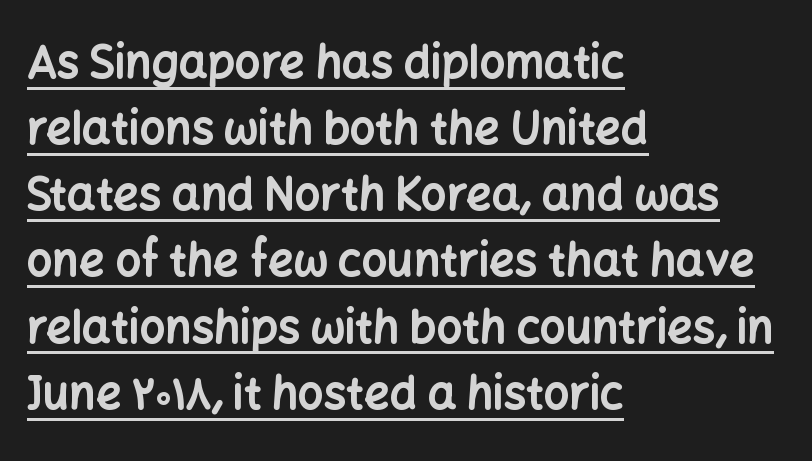
Q: Is the text bold? A: Yes.
Q: Is the text italic (slanted)? A: No, it is upright.
Q: Is the typeface a serif or a sans-serif typeface? A: Sans-serif.
Q: Is the text underlined? A: Yes.
Q: How is the paragraph aligned? A: Left-aligned.
Q: Is the spacing between letters normal or unusually wide? A: Normal.
Q: Is the spacing between lines tight, normal or loose? A: Normal.
Q: Width (condensed, normal, or wide)? A: Normal.
Q: Stroke contrast? A: Low.
Q: x-height? A: Medium.
Q: Monospaced? A: No.
